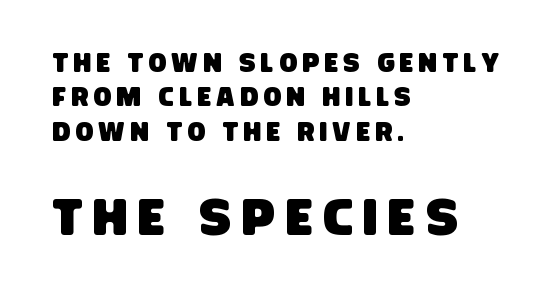
The image shows 51 px condensed sans-serif type; set left-aligned, normal line spacing (1.32x), unusually wide letter spacing (+0.21 em), not underlined; the second (bottom) block is 1.96x larger; low stroke contrast and a large x-height.
